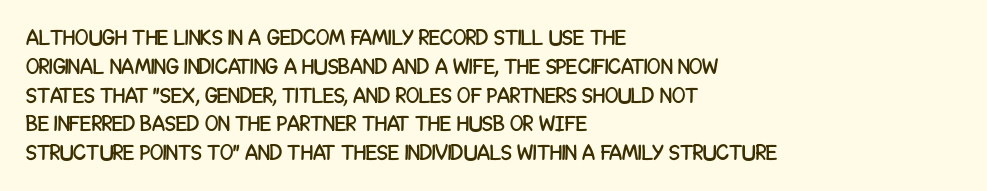
Descender tails drop into unmarked territory. Horizontal alignment here is leftward, the default for most running prose. Does extra space separate the letters? No, they use regular spacing. Upright lettering throughout. Evenly set lines give the paragraph a standard silhouette.
